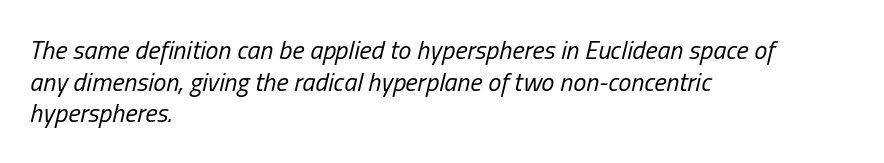
The image shows 26 px text type, italic (leaning right); set left-aligned, line spacing 1.22x, normal letter spacing, not underlined.
